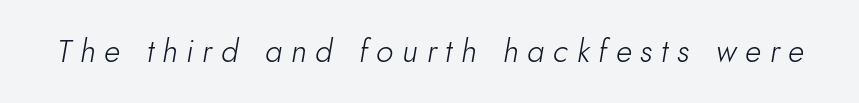
{"italic": "yes", "lean": "right", "slant_degrees": 10, "bold": "no", "weight": "light", "width": "normal", "stroke_contrast": "low", "x_height": "small", "monospaced": "no", "underline": "no", "letter_spacing": "wide", "letter_spacing_em": 0.28, "glyph_px": 31}
